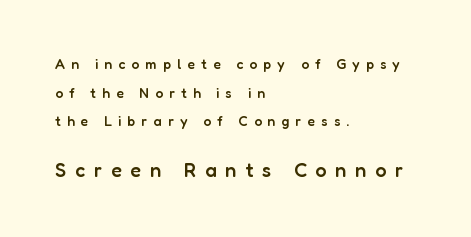
The following chunk of copy outweighs the initial chunk in type size. Does the copy run flush right? No — it runs flush left. Every character sits straight up, as roman type does. Words float on clear page, feet unadorned. A typesetter would call this heavily tracked-out type.
